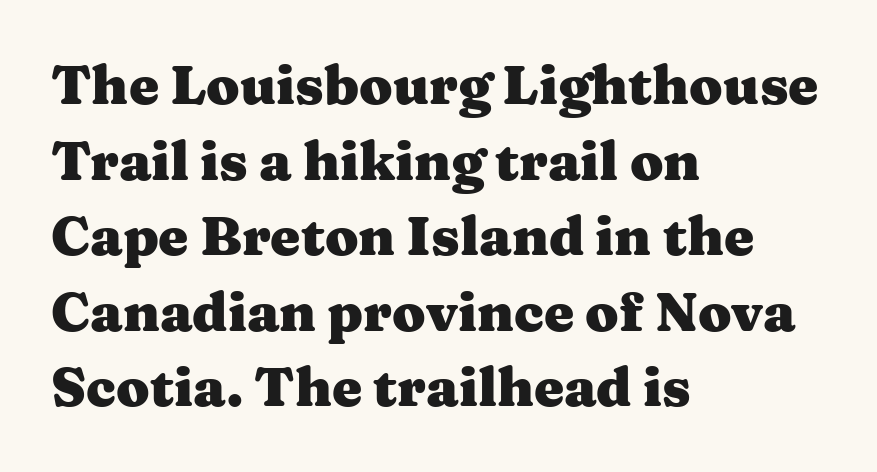
{"serif": "yes", "italic": "no", "bold": "yes", "weight": "heavy", "width": "wide", "stroke_contrast": "medium", "x_height": "medium", "monospaced": "no", "underline": "no", "align": "left", "line_spacing": "normal", "line_spacing_ratio": 1.4, "letter_spacing": "normal", "letter_spacing_em": 0.0, "glyph_px": 54}
